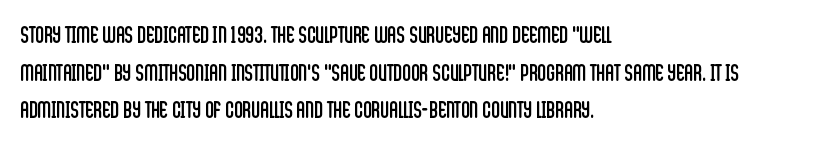
The setting favours the left margin, as ordinary paragraphs usually do. The face looks like a standard text weight, possibly lighter. Each row of text sits above clean, open space. Posture: straight, roman, zero tilt.
